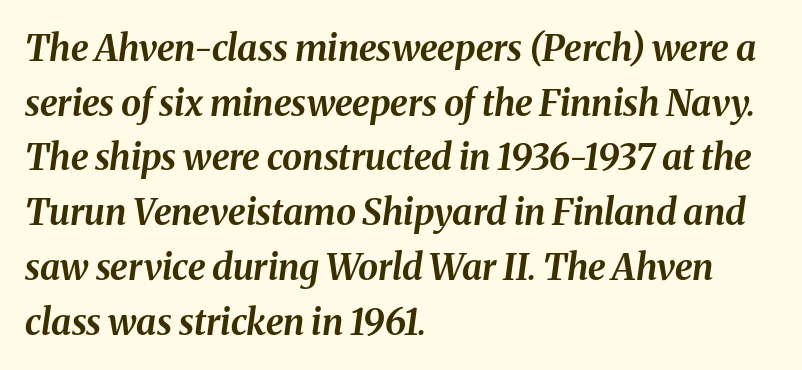
Q: Is the text bold? A: Yes.
Q: Is the text italic (slanted)? A: Yes, it leans right by about 8 degrees.
Q: Is the text underlined? A: No.
Q: How is the paragraph aligned? A: Left-aligned.
Q: Is the spacing between letters normal or unusually wide? A: Normal.
Q: Is the spacing between lines tight, normal or loose? A: Normal.
Q: Width (condensed, normal, or wide)? A: Normal.
Q: Stroke contrast? A: Medium.
Q: x-height? A: Medium.
Q: Monospaced? A: No.
